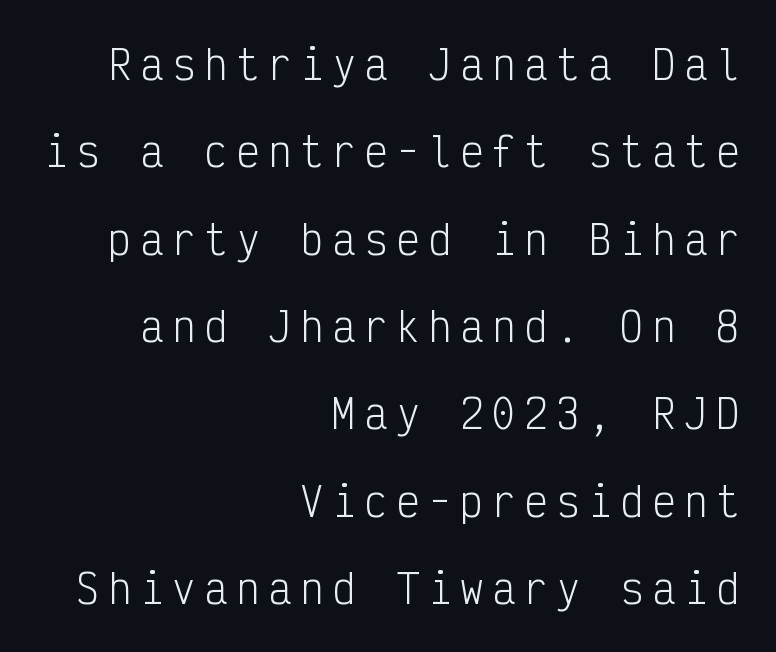
The image shows 39 px light, condensed sans-serif type, upright, monospaced; set right-aligned, loose line spacing (2.24x), unusually wide letter spacing (+0.22 em), not underlined; low stroke contrast and a medium x-height.
